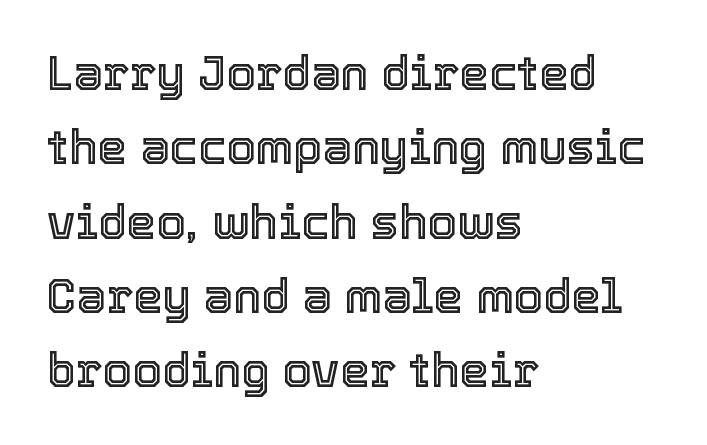
{"italic": "no", "width": "normal", "x_height": "medium", "monospaced": "no", "underline": "no", "align": "left", "line_spacing": "normal", "line_spacing_ratio": 1.58, "letter_spacing": "normal", "letter_spacing_em": 0.0, "glyph_px": 47}
